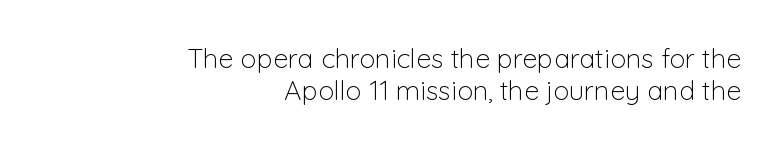
Each row of text sits above clean, open space. Casual observation: everything's shoved over to the right. The passage shown has conventional tracking throughout. The typeface has the unassuming heft of standard copy or less. This sample uses an upright cut, with every glyph sitting square on the baseline.
